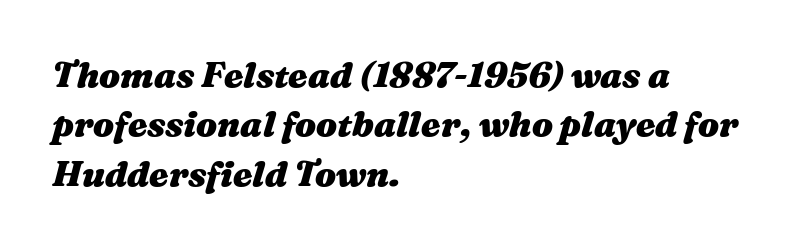
The image shows 35 px heavy, wide type, italic (leaning right); set left-aligned, normal line spacing (1.41x), normal letter spacing, not underlined; medium stroke contrast and a medium x-height.
